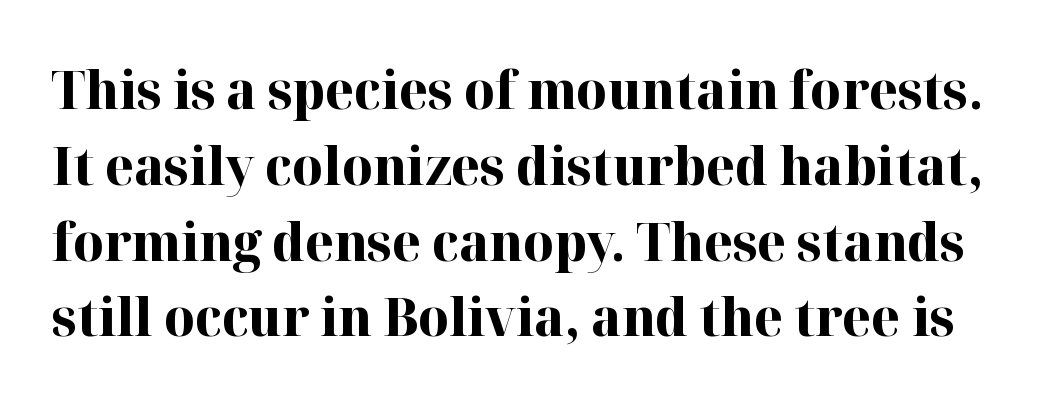
The image shows 53 px bold serif type, upright; set normal line spacing (1.43x), normal letter spacing, not underlined; high stroke contrast and a medium x-height.
